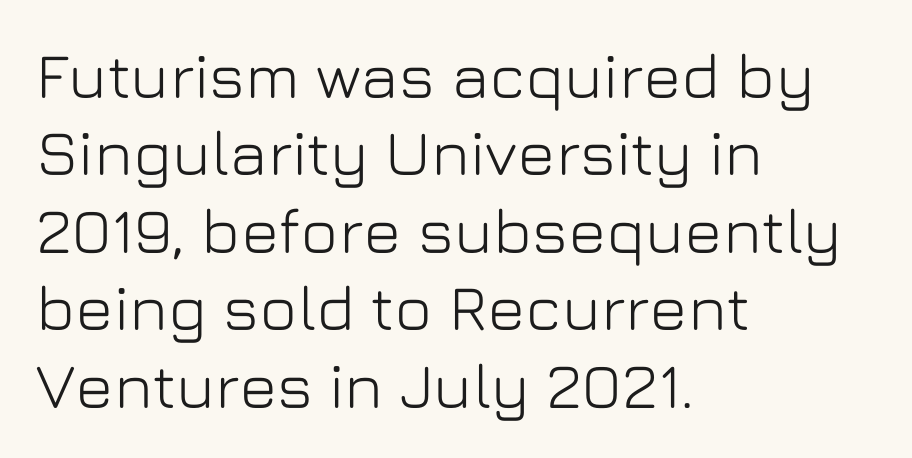
{"serif": "no", "italic": "no", "width": "normal", "stroke_contrast": "low", "x_height": "medium", "monospaced": "no", "underline": "no", "align": "left", "line_spacing_ratio": 1.21, "letter_spacing": "normal", "letter_spacing_em": 0.0, "glyph_px": 64}
